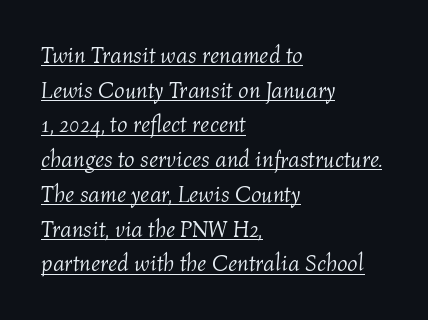
The passage shown is not bold in any degree. Regular leading. Standard letterfit; no display-style spreading of the glyphs. The rendering applies a slant to the glyphs. The glyphs are accompanied by a horizontal stroke just below them. The paragraph shown leans on its left margin.
